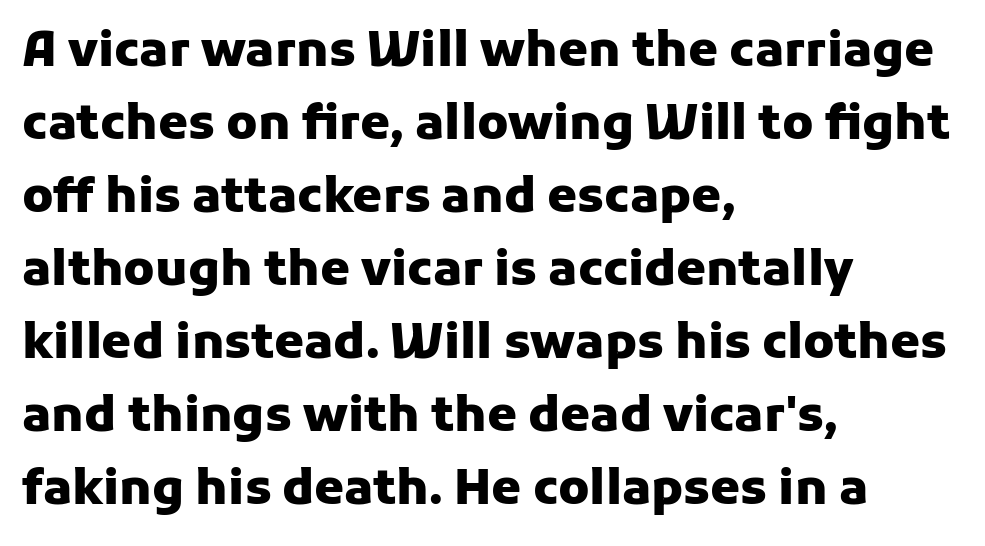
The image shows 48 px heavy sans-serif type, upright; set left-aligned, normal line spacing (1.52x), normal letter spacing, not underlined; low stroke contrast and a medium x-height.
